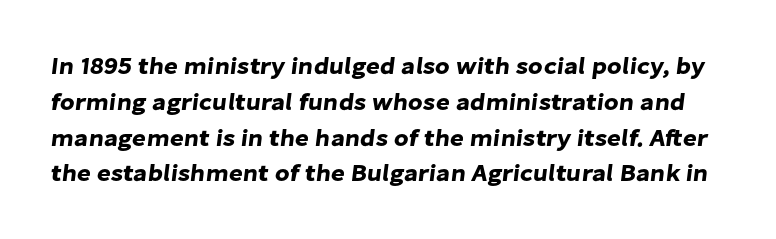
The image shows 24 px text type; set normal line spacing (1.49x), normal letter spacing, not underlined.
